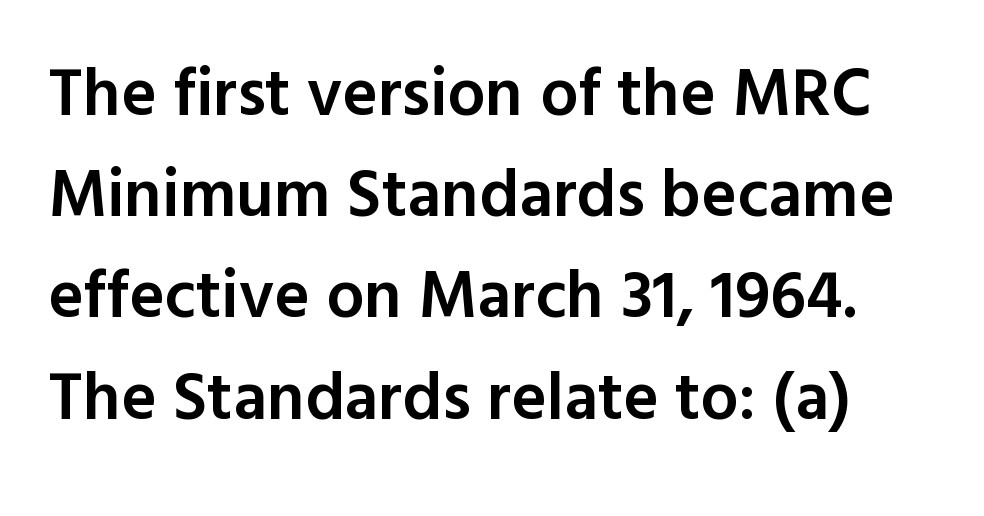
Q: Is the text bold? A: Semi-bold.
Q: Is the text italic (slanted)? A: No, it is upright.
Q: Is the typeface a serif or a sans-serif typeface? A: Sans-serif.
Q: Is the text underlined? A: No.
Q: Is the spacing between letters normal or unusually wide? A: Normal.
Q: Is the spacing between lines tight, normal or loose? A: Normal.
Q: Width (condensed, normal, or wide)? A: Normal.
Q: x-height? A: Medium.
Q: Monospaced? A: No.
